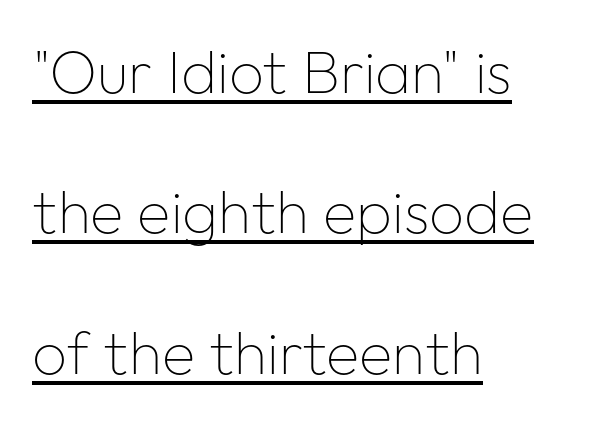
Posture: straight, roman, zero tilt. Bold? No — there's no thickening of the strokes. The horizontal fit of the characters is conventional and even. These characters rest on top of a visible drawn line. Notice how the passage keeps a crisp vertical edge on the left only. Each letter keeps its own natural width here, so spacing adapts to shape.
